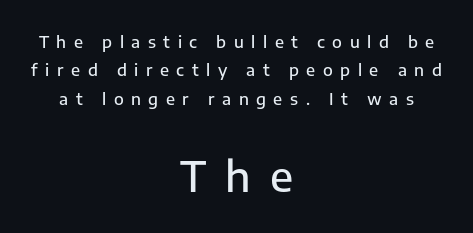
{"serif": "no", "italic": "no", "bold": "semi", "weight": "semibold", "width": "normal", "stroke_contrast": "low", "x_height": "medium", "monospaced": "no", "underline": "no", "align": "center", "line_spacing_ratio": 1.77, "letter_spacing": "wide", "letter_spacing_em": 0.47, "larger_block": "second", "size_ratio": 2.56, "glyph_px": 41}
